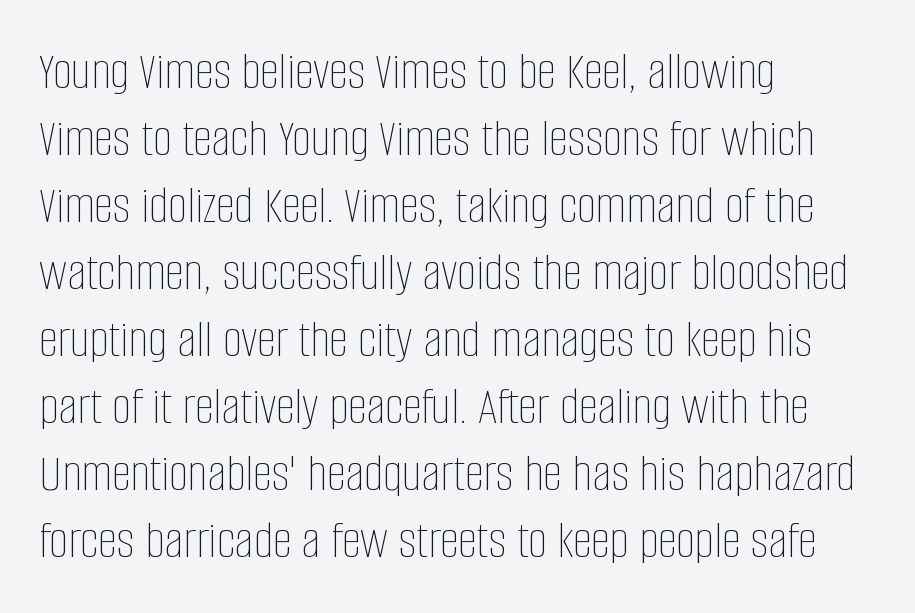
The image shows 54 px thin, condensed type, upright; set left-aligned, line spacing 1.24x, normal letter spacing, not underlined; low stroke contrast and a large x-height.
